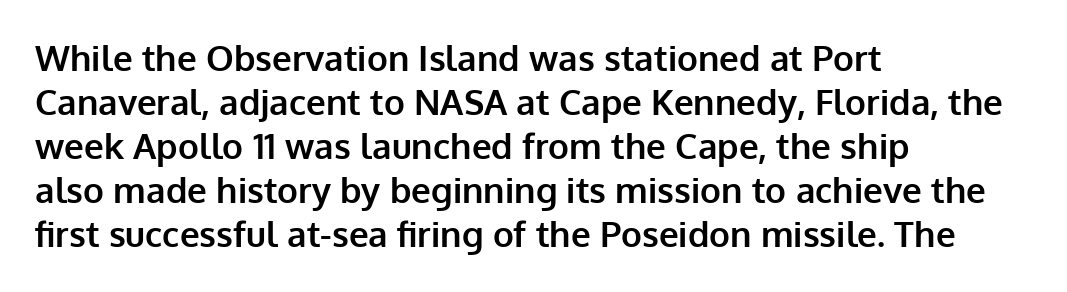
This sample uses plain, unmodified letter spacing. In terms of weight, the rendering is a true, heavy bold. Has an underline been added? It has not. Characters remain perfectly vertical along every line.
